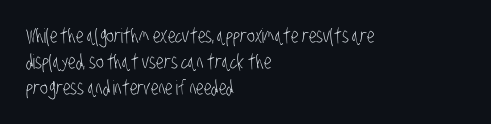
The image shows 20 px text type; set left-aligned, normal line spacing (1.29x), normal letter spacing, not underlined.
